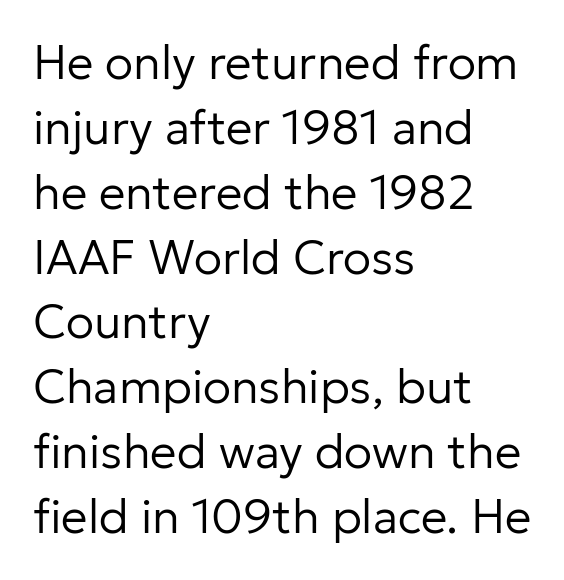
Q: Is the text bold? A: No.
Q: Is the text italic (slanted)? A: No, it is upright.
Q: Is the typeface a serif or a sans-serif typeface? A: Sans-serif.
Q: Is the text underlined? A: No.
Q: How is the paragraph aligned? A: Left-aligned.
Q: Is the spacing between letters normal or unusually wide? A: Normal.
Q: Is the spacing between lines tight, normal or loose? A: Normal.
Q: Width (condensed, normal, or wide)? A: Normal.
Q: Stroke contrast? A: Low.
Q: x-height? A: Medium.
Q: Monospaced? A: No.
